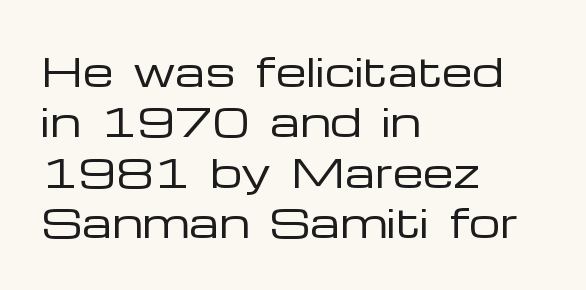
Q: Is the text bold? A: No.
Q: Is the text italic (slanted)? A: No, it is upright.
Q: Is the typeface a serif or a sans-serif typeface? A: Sans-serif.
Q: Is the text underlined? A: No.
Q: How is the paragraph aligned? A: Left-aligned.
Q: Is the spacing between letters normal or unusually wide? A: Normal.
Q: Is the spacing between lines tight, normal or loose? A: Normal.
Q: Width (condensed, normal, or wide)? A: Wide.
Q: Stroke contrast? A: Low.
Q: x-height? A: Medium.
Q: Monospaced? A: No.
